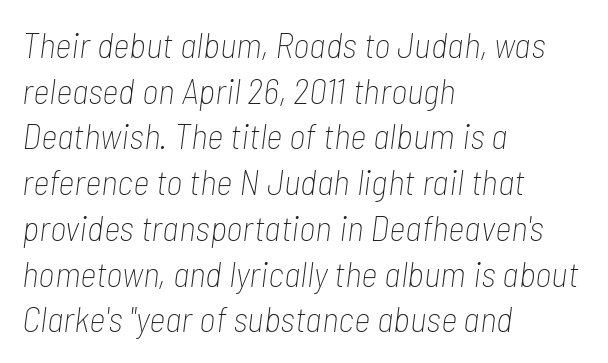
Letters have the restrained weight of plain body copy at most. Clear beneath every line of the passage. Every character sits at an angle, as italics do. What's the leading like? Ordinary, nothing unusual. Looks like regular typesetting: each glyph gets only the width it needs. These lines stack with their left ends in a neat column.
